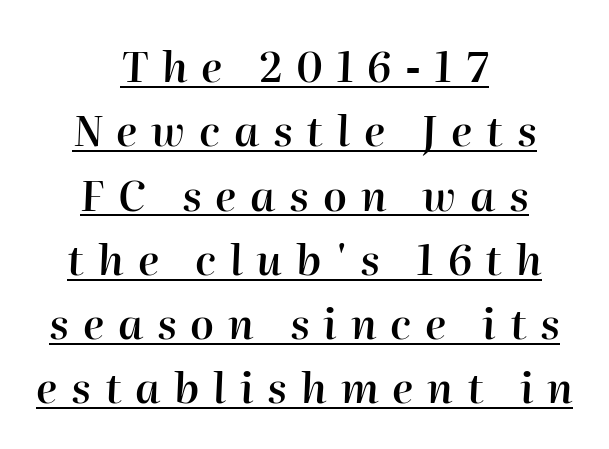
The image shows 42 px semibold type, italic (leaning right); set centered, normal line spacing (1.53x), unusually wide letter spacing (+0.33 em), underlined; high stroke contrast and a medium x-height.
